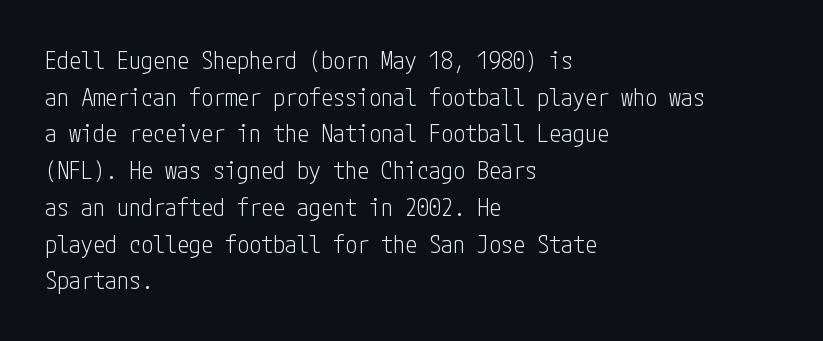
The image shows 24 px text type, upright; set left-aligned, normal line spacing (1.53x), normal letter spacing, not underlined.
